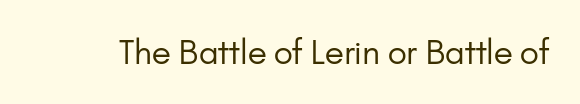
Is the type heavy? It reads as light-to-regular instead. Standard letterfit; no display-style spreading of the glyphs. Typographically, this falls in the sans-serif category. Honestly, there is no underline to notice here at all. You can tell it's not italic because the verticals are truly vertical.
